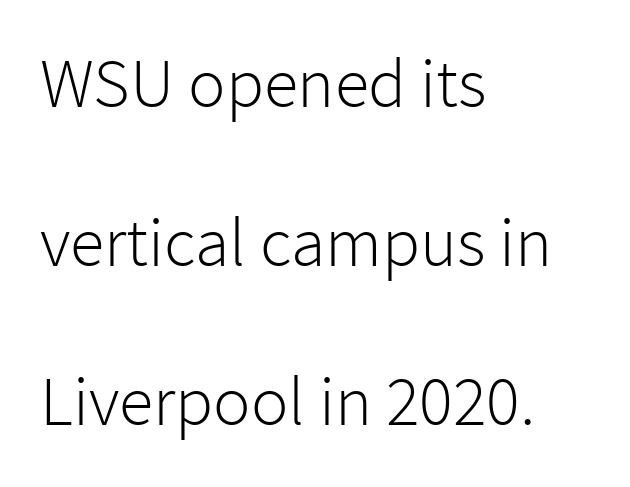
{"serif": "no", "italic": "no", "bold": "no", "weight": "light", "width": "normal", "stroke_contrast": "low", "x_height": "medium", "monospaced": "no", "underline": "no", "align": "left", "line_spacing": "loose", "line_spacing_ratio": 2.27, "letter_spacing": "normal", "letter_spacing_em": 0.0, "glyph_px": 70}
